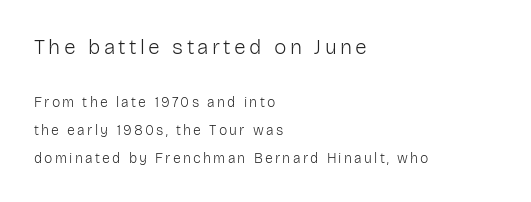
Q: Is the text bold? A: No.
Q: Is the text italic (slanted)? A: No, it is upright.
Q: Is the text underlined? A: No.
Q: How is the paragraph aligned? A: Left-aligned.
Q: Is the spacing between lines tight, normal or loose? A: Loose.
Q: Which block of text is set in a larger size, the first (top) or the second (bottom)? A: The first (top) one.
